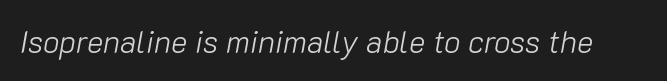
The image shows 31 px light type, italic (leaning right); set normal letter spacing, not underlined; low stroke contrast and a medium x-height.
